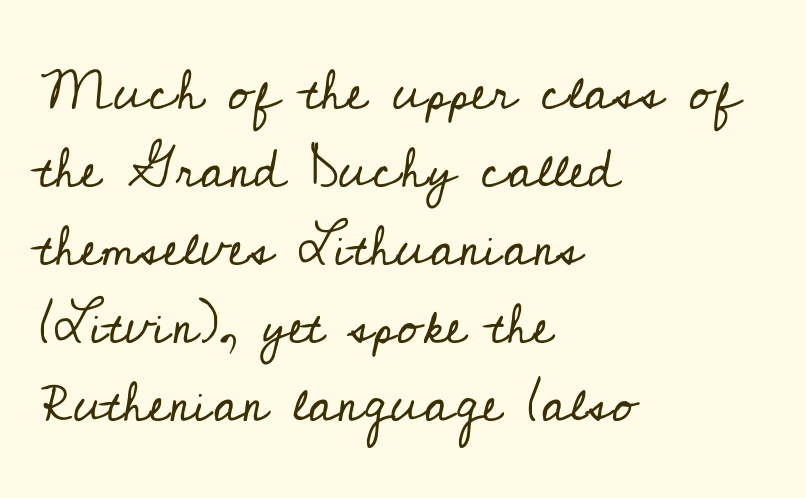
{"serif": "yes", "bold": "no", "weight": "regular", "width": "normal", "stroke_contrast": "low", "x_height": "small", "monospaced": "no", "underline": "no", "align": "left", "line_spacing": "normal", "line_spacing_ratio": 1.42, "letter_spacing": "normal", "letter_spacing_em": 0.0, "glyph_px": 55}
